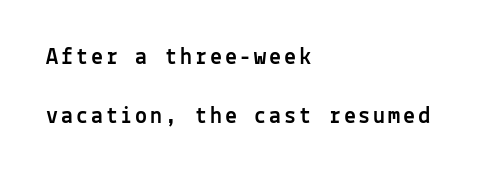
The block of text is sparse from top to bottom, with ample space between rows. The specimen reads as upright at a glance. The typesetter chose a ragged-right arrangement here. Letters rest on an invisible, unmarked baseline.
